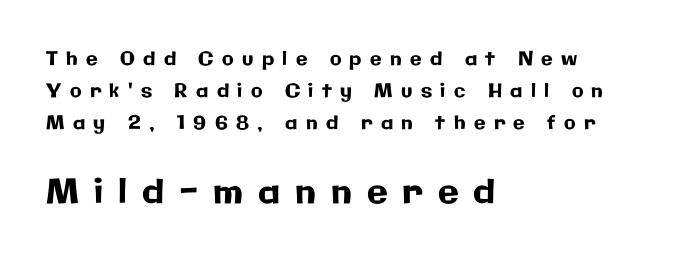
Q: Is the text italic (slanted)? A: No, it is upright.
Q: Is the typeface a serif or a sans-serif typeface? A: Sans-serif.
Q: Is the text underlined? A: No.
Q: How is the paragraph aligned? A: Left-aligned.
Q: Is the spacing between letters normal or unusually wide? A: Unusually wide.
Q: Is the spacing between lines tight, normal or loose? A: Normal.
Q: Which block of text is set in a larger size, the first (top) or the second (bottom)? A: The second (bottom) one.
Q: Width (condensed, normal, or wide)? A: Normal.
Q: Stroke contrast? A: Low.
Q: x-height? A: Medium.
Q: Monospaced? A: No.
